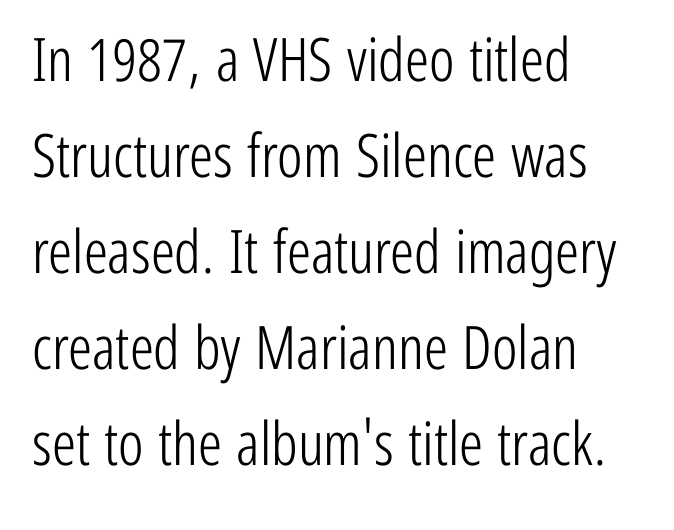
Q: Is the text bold? A: No.
Q: Is the text italic (slanted)? A: No, it is upright.
Q: Is the typeface a serif or a sans-serif typeface? A: Sans-serif.
Q: Is the text underlined? A: No.
Q: How is the paragraph aligned? A: Left-aligned.
Q: Is the spacing between letters normal or unusually wide? A: Normal.
Q: Is the spacing between lines tight, normal or loose? A: Normal.
Q: Width (condensed, normal, or wide)? A: Condensed.
Q: Stroke contrast? A: Low.
Q: x-height? A: Medium.
Q: Monospaced? A: No.
